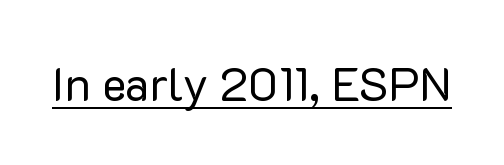
{"serif": "no", "italic": "no", "bold": "no", "weight": "regular", "width": "normal", "stroke_contrast": "low", "x_height": "medium", "monospaced": "no", "underline": "yes", "letter_spacing": "normal", "letter_spacing_em": 0.0, "glyph_px": 46}
